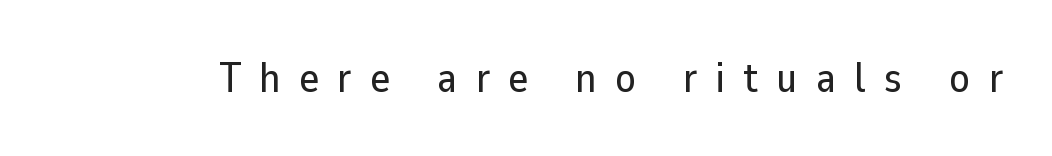
The image shows 42 px sans-serif type, upright; set unusually wide letter spacing (+0.44 em), not underlined; low stroke contrast and a medium x-height.
